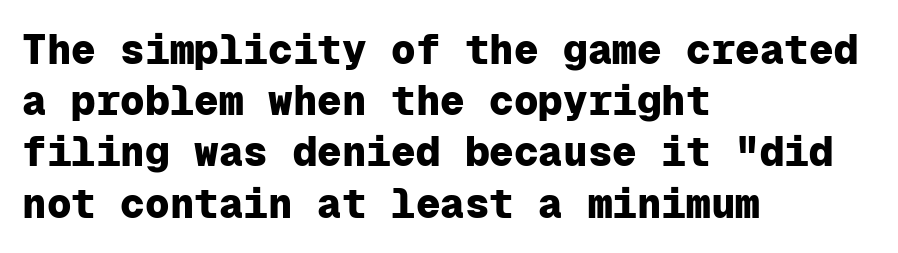
Unmarked baselines from the first word to the last. Each letter, wide or thin by design, is forced into the same width here. Plenty of ink on the page — the face is bold. Posture: vertical. Nothing sits at the stroke ends, so this counts as sans-serif.
